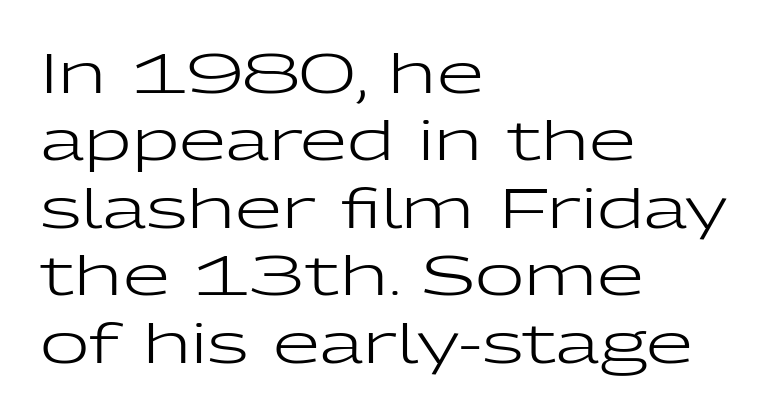
Tracking here is standard; glyphs follow each other at the usual distance. Do the characters align in a grid? No, the font is proportional. Successive baselines arrive at the customary interval. Ordinary non-slanted type is in use. Note: no serifs on the glyphs. The glyphs are unaccompanied by any horizontal stroke below them.
